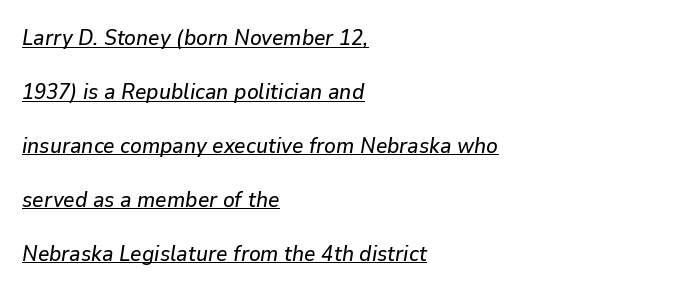
{"italic": "yes", "lean": "right", "slant_degrees": 9, "underline": "yes", "align": "left", "line_spacing": "loose", "line_spacing_ratio": 2.45, "letter_spacing": "normal", "letter_spacing_em": 0.0, "glyph_px": 22}
